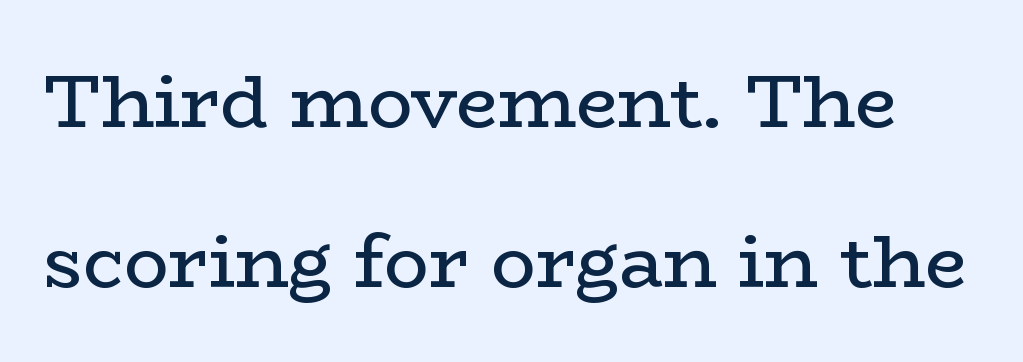
Think standard paragraph weight, or any step lighter than that. The gap between lines stays unmarked. Each letter keeps its own natural width here, so spacing adapts to shape. Look at the bottom of the vertical strokes: they flare into serifs here.
